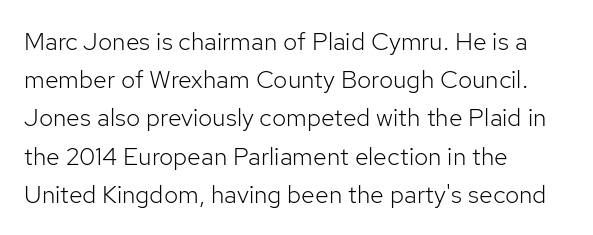
The glyphs are unaccompanied by any horizontal stroke below them. Posture: vertical. These lines keep a tight, regular rhythm from letter to letter. Interline gaps are of average width in this sample. The paragraph shown leans on its left margin.
